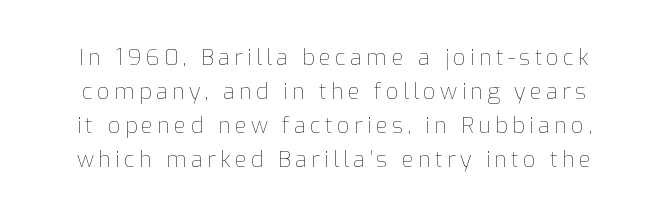
Each stroke keeps to a modest, everyday thickness or less. Notice how descenders clear the ascenders below comfortably — that's standard leading. Type without underlining. Quick note: not italic, upright.
